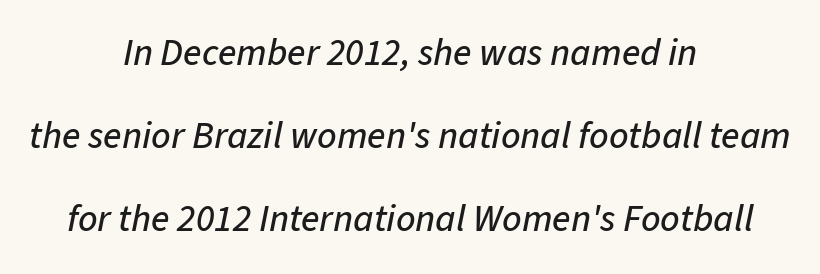
Q: Is the text italic (slanted)? A: Yes, it leans right by about 11 degrees.
Q: Is the text underlined? A: No.
Q: How is the paragraph aligned? A: Centered.
Q: Is the spacing between letters normal or unusually wide? A: Normal.
Q: Is the spacing between lines tight, normal or loose? A: Loose.
Q: Width (condensed, normal, or wide)? A: Normal.
Q: Stroke contrast? A: Low.
Q: x-height? A: Medium.
Q: Monospaced? A: No.
